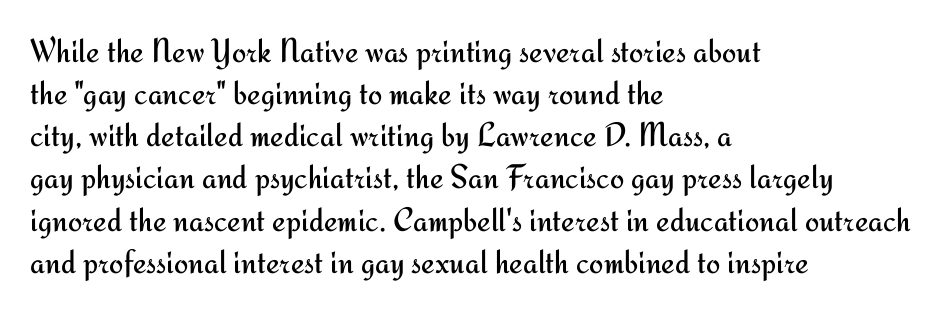
Q: Is the text bold? A: No.
Q: Is the text italic (slanted)? A: No, it is upright.
Q: Is the typeface a serif or a sans-serif typeface? A: Sans-serif.
Q: Is the text underlined? A: No.
Q: How is the paragraph aligned? A: Left-aligned.
Q: Is the spacing between letters normal or unusually wide? A: Normal.
Q: Width (condensed, normal, or wide)? A: Normal.
Q: Stroke contrast? A: Medium.
Q: x-height? A: Small.
Q: Monospaced? A: No.
